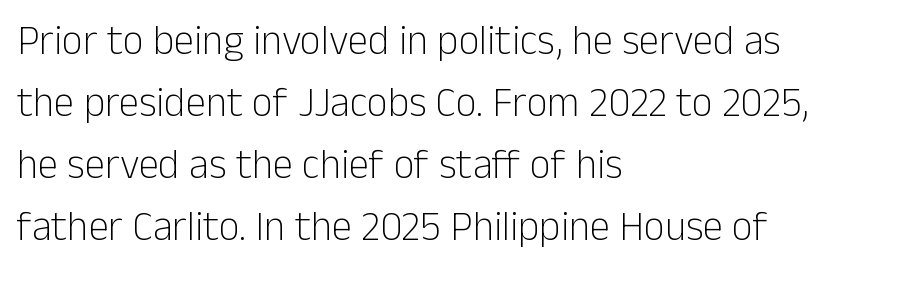
This sample has the flowing, uneven cadence of proportional lettering. Any mark beneath the type? The region is blank. Reading down the column, the eye jumps a familiar distance to each next line. Reading down the block, your eye returns to a fixed left position each line. Heft: none added — not bold. The specimen reads as upright at a glance.
